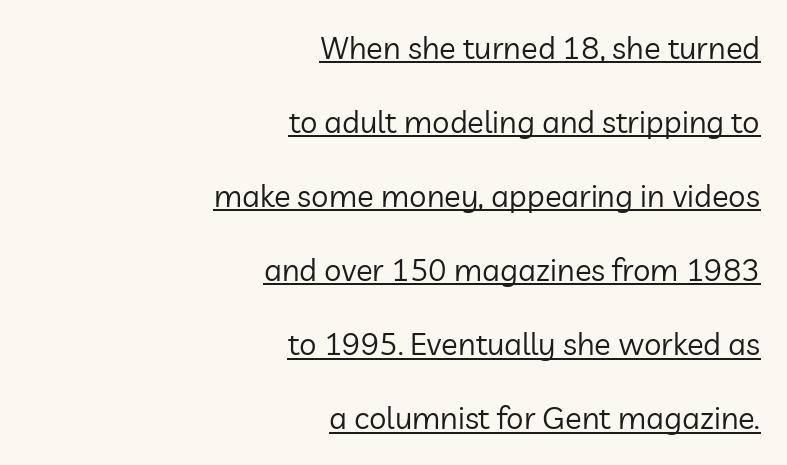
The image shows 31 px regular-weight sans-serif type, upright; set right-aligned, loose line spacing (2.39x), normal letter spacing, underlined; low stroke contrast and a medium x-height.
